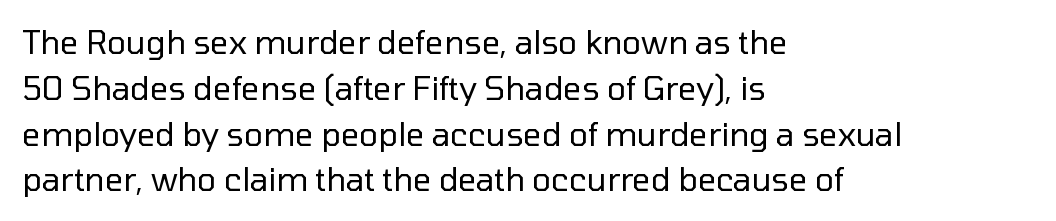
The image shows 32 px regular-weight sans-serif type, upright; set left-aligned, normal line spacing (1.43x), normal letter spacing, not underlined; low stroke contrast and a medium x-height.
